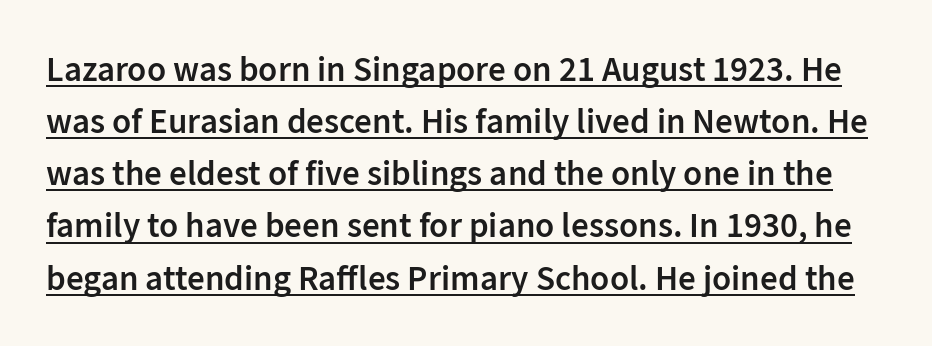
{"serif": "no", "italic": "no", "bold": "semi", "weight": "semibold", "width": "normal", "stroke_contrast": "low", "x_height": "medium", "monospaced": "no", "underline": "yes", "line_spacing": "normal", "line_spacing_ratio": 1.49, "letter_spacing": "normal", "letter_spacing_em": 0.0, "glyph_px": 35}
